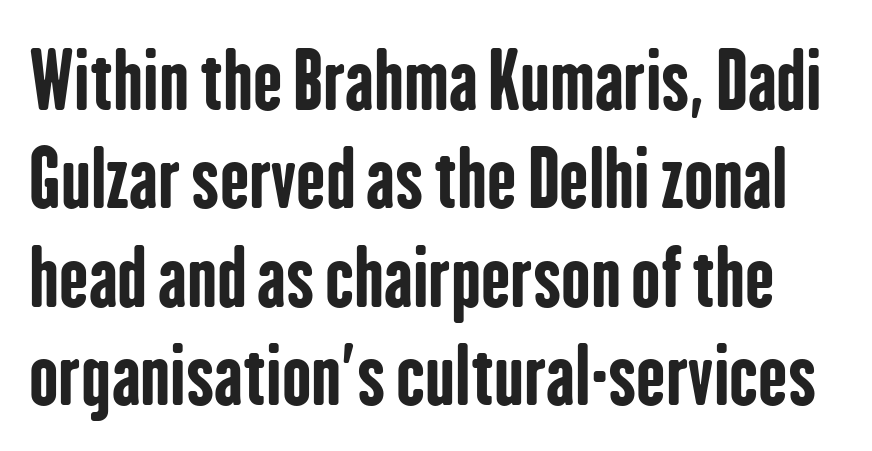
Between one letter and the next there's only the usual sliver of space. Quick note: not italic, upright. Here the designer chose a conventional face with non-uniform glyph widths. Each letter's strokes conclude bluntly, with no projecting serifs. The space between consecutive lines is moderate. Unmarked baselines from the first word to the last.
